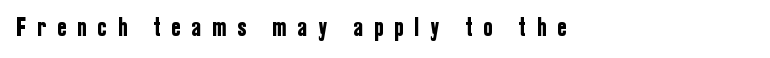
These lines are set flush left with a ragged right edge. The space beneath each line is pristine and unruled. Inter-character spacing is expanded well beyond the font's built-in metrics. Quick note: not italic, upright.
